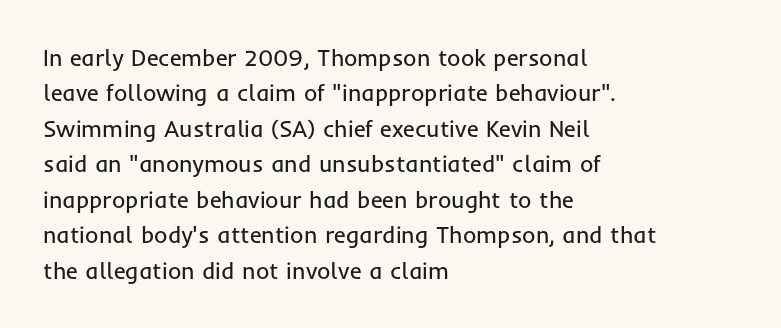
{"italic": "no", "bold": "no", "underline": "no", "align": "left", "line_spacing": "normal", "line_spacing_ratio": 1.54, "letter_spacing": "normal", "letter_spacing_em": 0.0, "glyph_px": 23}
